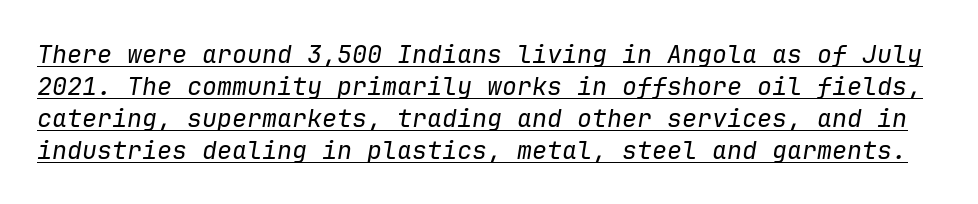
The image shows 25 px text type, italic (leaning right); set normal line spacing (1.28x), normal letter spacing, underlined.
